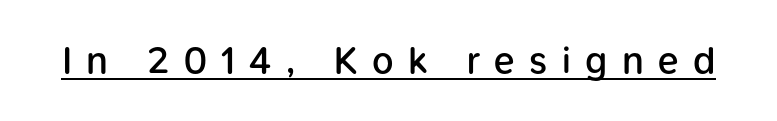
Emphasis by weight is partial: semibold. Quick note: not italic, upright. Serifs: no, the terminals of the letterforms are clean. Every word sits above its own underline.
